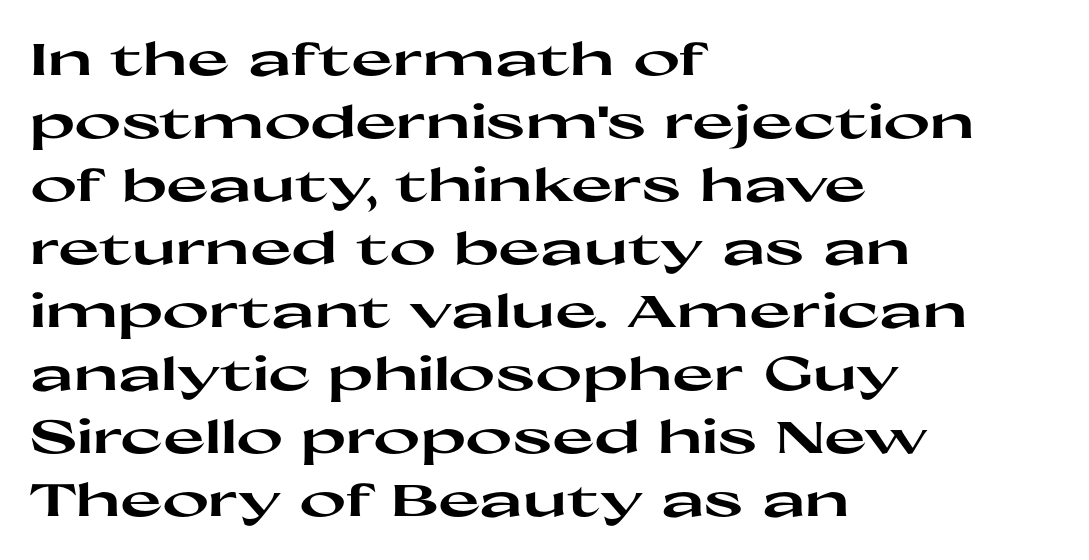
Q: Is the text bold? A: Yes.
Q: Is the text italic (slanted)? A: No, it is upright.
Q: Is the typeface a serif or a sans-serif typeface? A: Sans-serif.
Q: Is the text underlined? A: No.
Q: How is the paragraph aligned? A: Left-aligned.
Q: Is the spacing between letters normal or unusually wide? A: Normal.
Q: Is the spacing between lines tight, normal or loose? A: Normal.
Q: Width (condensed, normal, or wide)? A: Wide.
Q: Stroke contrast? A: High.
Q: x-height? A: Medium.
Q: Monospaced? A: No.
